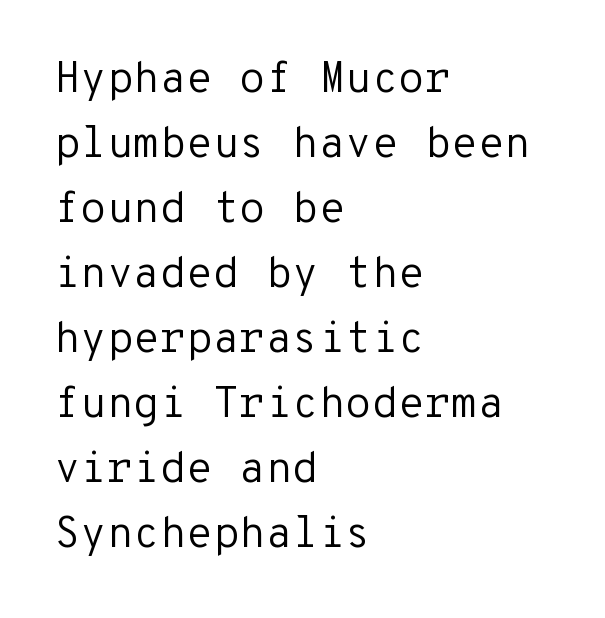
Nope, not italic — everything's standing straight. Compared with typical paragraphs, the rows here are spaced about the same. A sans-serif font was chosen for this passage. Plain, unruled lines of type.
